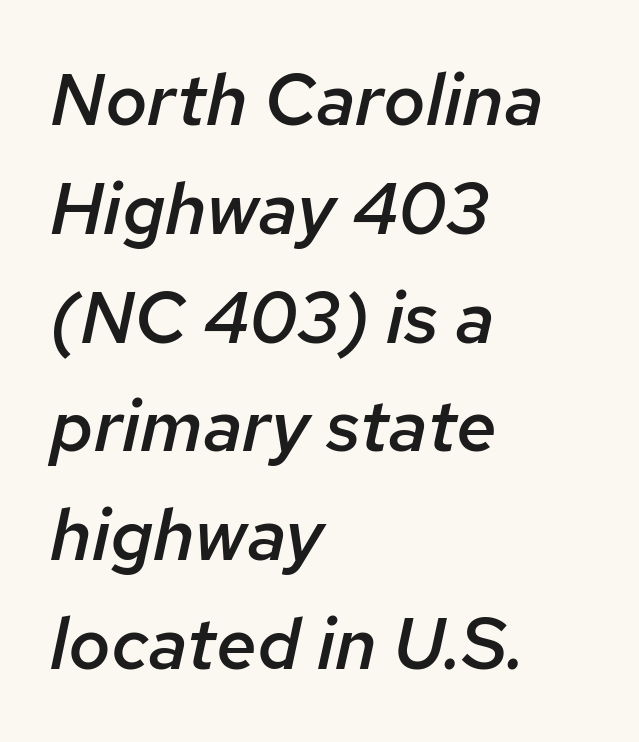
Q: Is the text bold? A: Semi-bold.
Q: Is the text italic (slanted)? A: Yes, it leans right by about 12 degrees.
Q: Is the text underlined? A: No.
Q: How is the paragraph aligned? A: Left-aligned.
Q: Is the spacing between letters normal or unusually wide? A: Normal.
Q: Is the spacing between lines tight, normal or loose? A: Normal.
Q: Width (condensed, normal, or wide)? A: Normal.
Q: Stroke contrast? A: Low.
Q: x-height? A: Medium.
Q: Monospaced? A: No.
